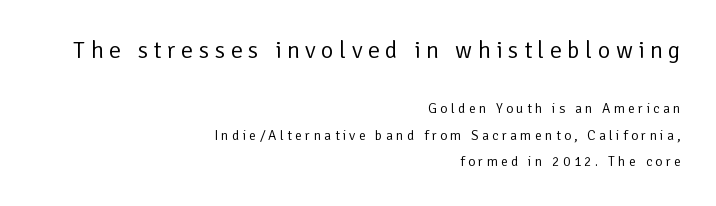
{"italic": "no", "bold": "no", "underline": "no", "align": "right", "line_spacing_ratio": 1.88, "letter_spacing": "wide", "letter_spacing_em": 0.23, "larger_block": "first", "size_ratio": 1.71, "glyph_px": 24}
